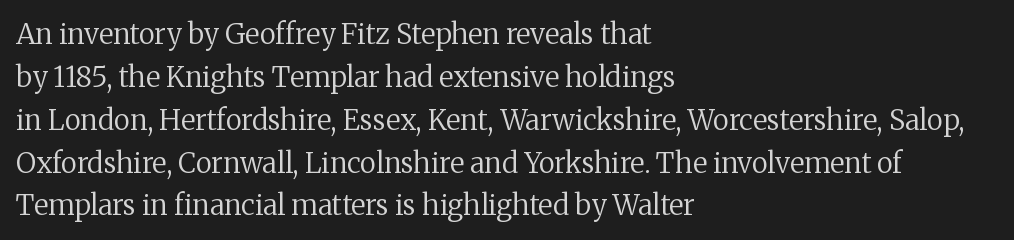
The image shows 28 px regular-weight serif type, upright; set left-aligned, normal line spacing (1.53x), normal letter spacing, not underlined; medium stroke contrast and a medium x-height.
